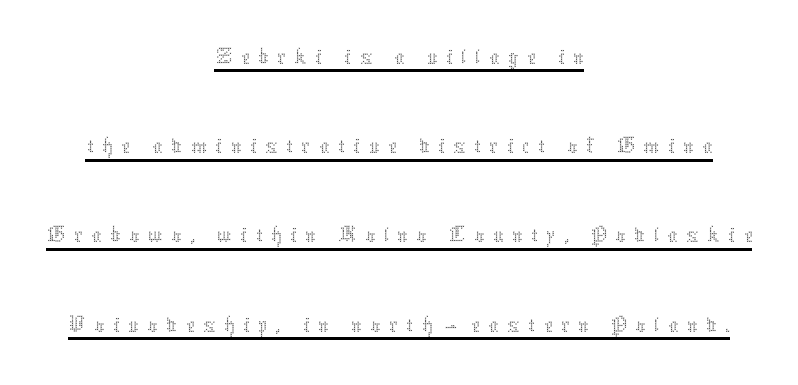
The image shows 51 px thin type, upright; set centered, line spacing 1.75x, underlined; medium stroke contrast and a medium x-height.
